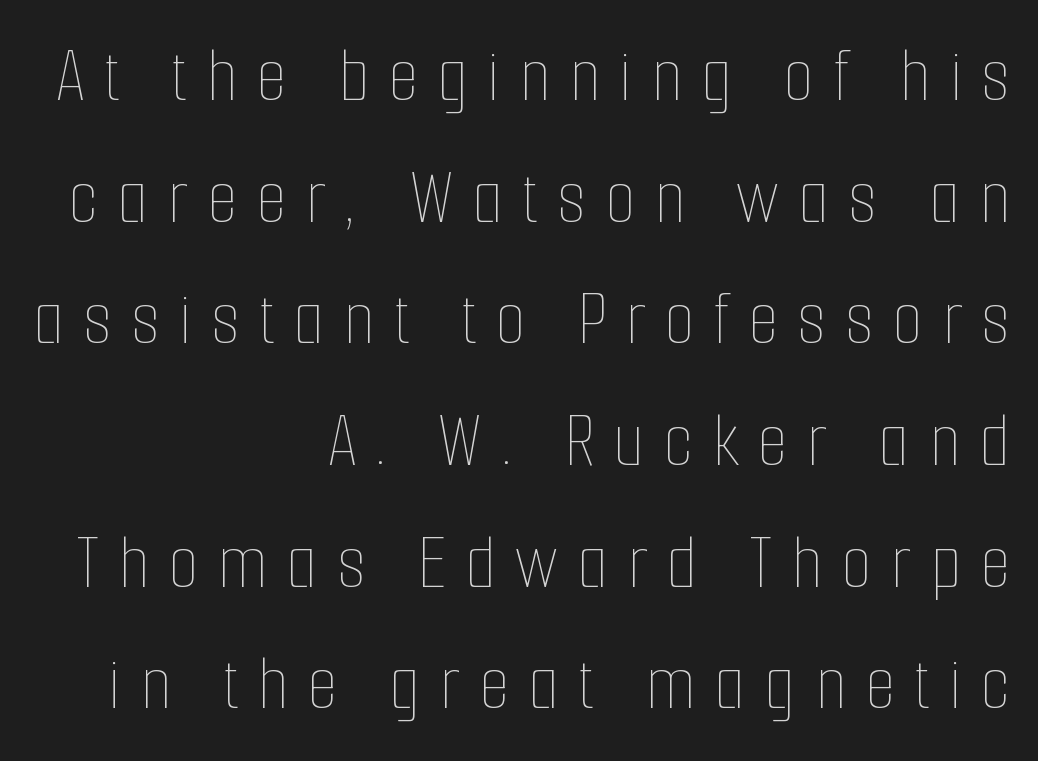
The image shows 79 px thin, condensed type, upright; set right-aligned, normal line spacing (1.54x), unusually wide letter spacing (+0.24 em), not underlined; low stroke contrast and a medium x-height.
